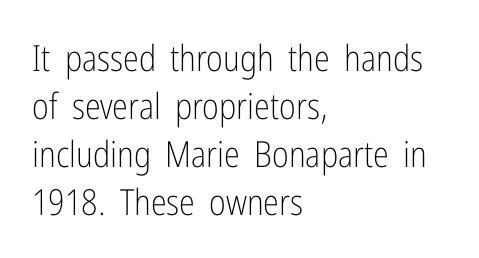
The image shows 36 px light, condensed sans-serif type, upright; set left-aligned, normal line spacing (1.33x), normal letter spacing, not underlined; low stroke contrast and a medium x-height.
